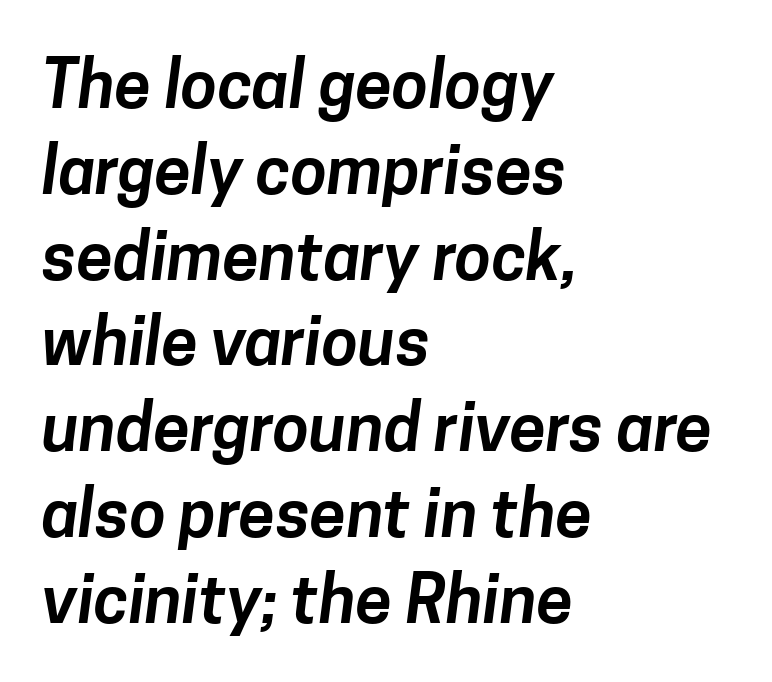
Q: Is the typeface a serif or a sans-serif typeface? A: Sans-serif.
Q: Is the text underlined? A: No.
Q: How is the paragraph aligned? A: Left-aligned.
Q: Is the spacing between letters normal or unusually wide? A: Normal.
Q: Is the spacing between lines tight, normal or loose? A: Normal.
Q: Width (condensed, normal, or wide)? A: Normal.
Q: Stroke contrast? A: Low.
Q: x-height? A: Medium.
Q: Monospaced? A: No.
